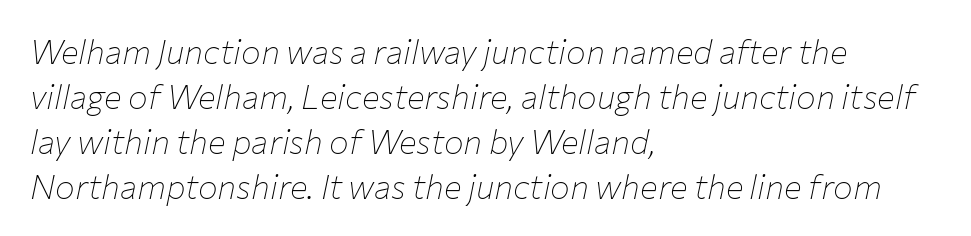
The image shows 33 px thin type, italic (leaning right); set left-aligned, normal line spacing (1.36x), normal letter spacing, not underlined; low stroke contrast and a medium x-height.
